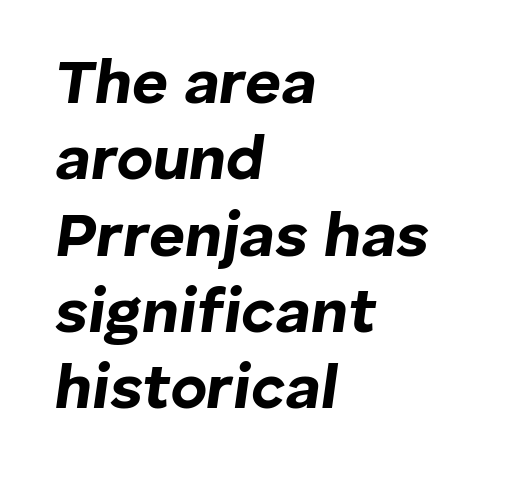
The rendering uses a bold face; every stroke is thick and dark. Compared with ordinary roman type, these characters are visibly tilted. The passage shown is typed in a proportional face where columns would drift. Where is the straight margin? On the left.
